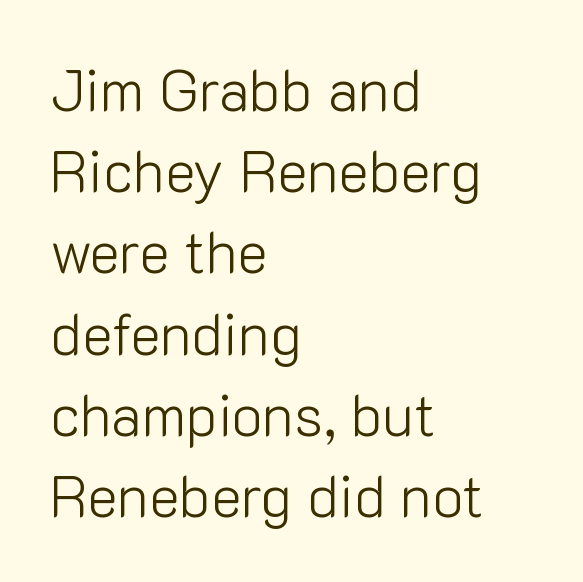
{"serif": "no", "italic": "no", "bold": "no", "weight": "light", "width": "normal", "stroke_contrast": "low", "x_height": "medium", "monospaced": "no", "underline": "no", "align": "left", "line_spacing": "normal", "line_spacing_ratio": 1.4, "letter_spacing": "normal", "letter_spacing_em": 0.0, "glyph_px": 58}
